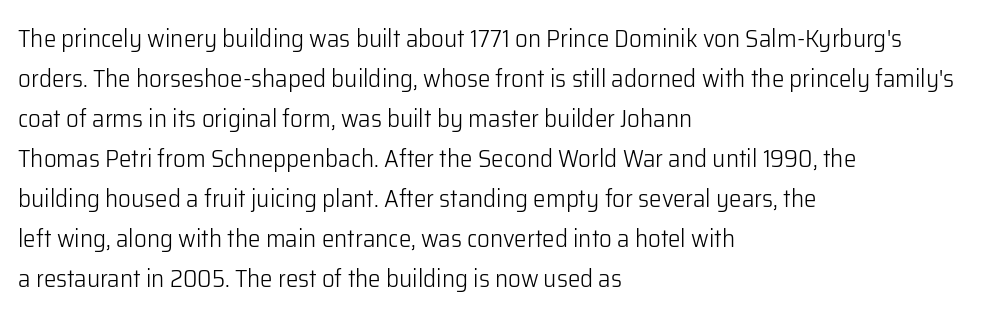
The image shows 25 px text type, upright; set left-aligned, normal line spacing (1.6x), normal letter spacing, not underlined.
